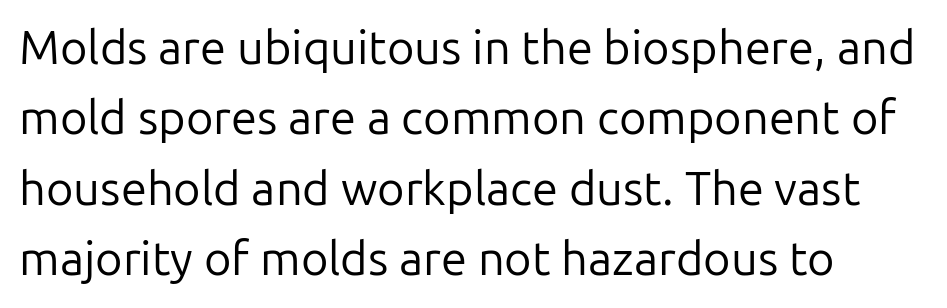
The image shows 47 px regular-weight sans-serif type, upright; set left-aligned, normal line spacing (1.5x), normal letter spacing, not underlined; low stroke contrast and a medium x-height.
